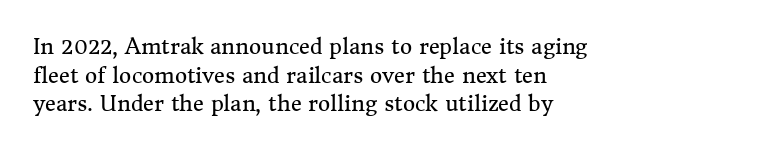
{"italic": "no", "bold": "no", "underline": "no", "align": "left", "line_spacing": "normal", "line_spacing_ratio": 1.36, "letter_spacing": "normal", "letter_spacing_em": 0.0, "glyph_px": 21}
